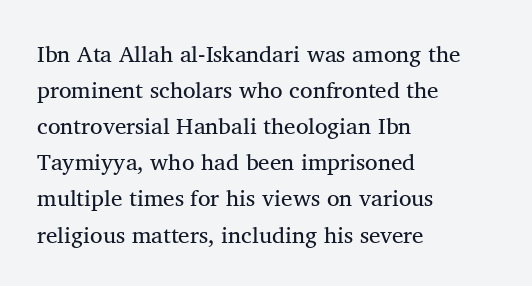
The image shows 23 px text type; set left-aligned, normal line spacing (1.57x), normal letter spacing, not underlined.
